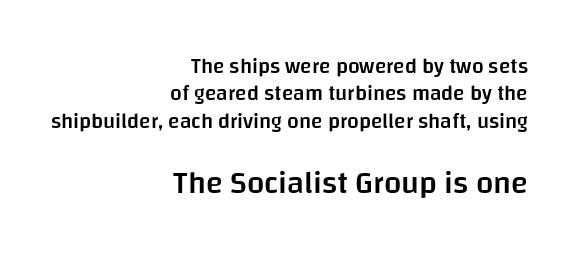
{"serif": "no", "italic": "no", "bold": "semi", "weight": "semibold", "width": "normal", "stroke_contrast": "low", "x_height": "large", "monospaced": "no", "underline": "no", "align": "right", "line_spacing": "normal", "line_spacing_ratio": 1.3, "letter_spacing": "normal", "letter_spacing_em": 0.0, "larger_block": "second", "size_ratio": 1.48, "glyph_px": 31}
